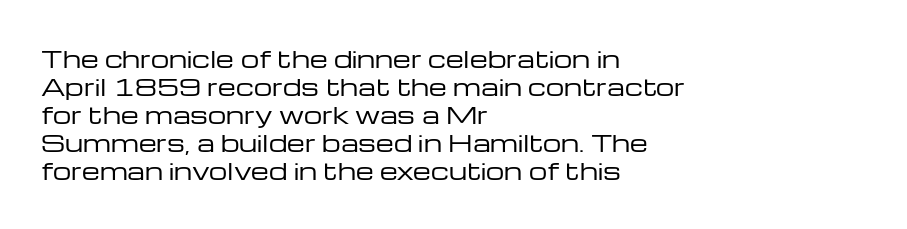
Every stem runs plumb, perpendicular to the baseline. Layout note: lines flush left. Decoration check: the copy has no underline. Short note: letters normally spaced.
